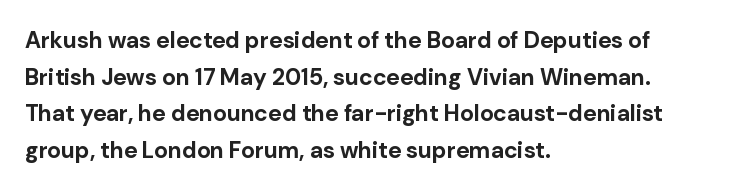
The image shows 23 px bold type, upright; set left-aligned, normal line spacing (1.59x), normal letter spacing, not underlined.
